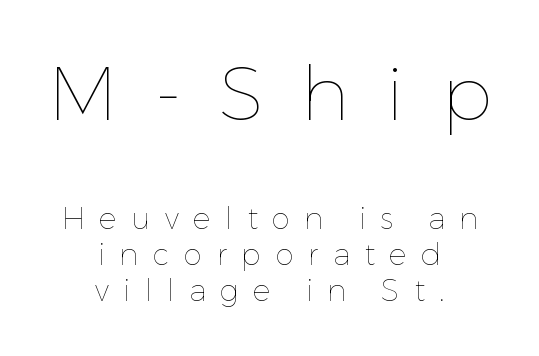
{"italic": "no", "bold": "no", "weight": "thin", "width": "normal", "stroke_contrast": "low", "x_height": "medium", "monospaced": "no", "underline": "no", "align": "center", "line_spacing_ratio": 1.21, "letter_spacing": "wide", "letter_spacing_em": 0.48, "larger_block": "first", "size_ratio": 2.53, "glyph_px": 76}
